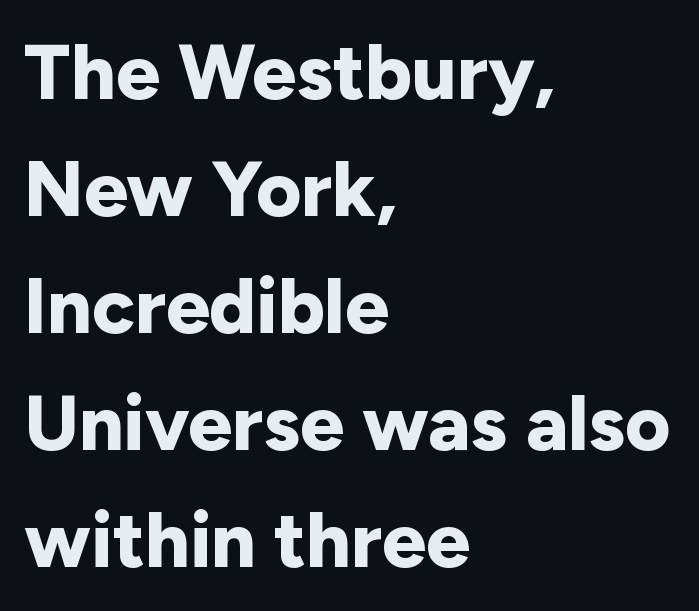
Q: Is the text bold? A: Yes.
Q: Is the text italic (slanted)? A: No, it is upright.
Q: Is the typeface a serif or a sans-serif typeface? A: Sans-serif.
Q: Is the text underlined? A: No.
Q: How is the paragraph aligned? A: Left-aligned.
Q: Is the spacing between letters normal or unusually wide? A: Normal.
Q: Is the spacing between lines tight, normal or loose? A: Normal.
Q: Width (condensed, normal, or wide)? A: Normal.
Q: Stroke contrast? A: Low.
Q: x-height? A: Medium.
Q: Monospaced? A: No.
